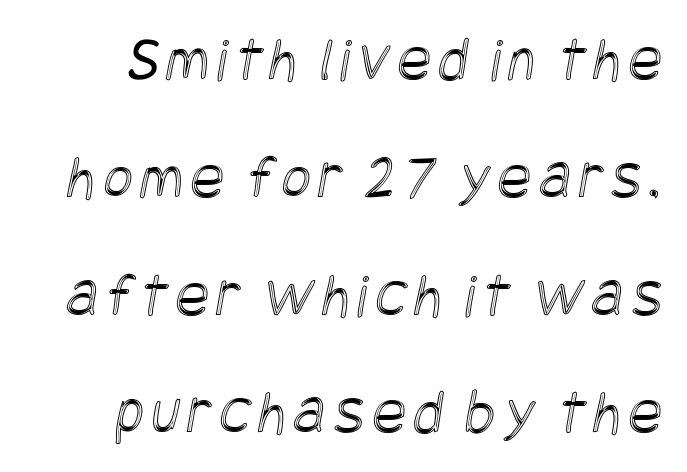
{"width": "condensed", "x_height": "large", "underline": "no", "line_spacing_ratio": 1.87, "glyph_px": 63}
